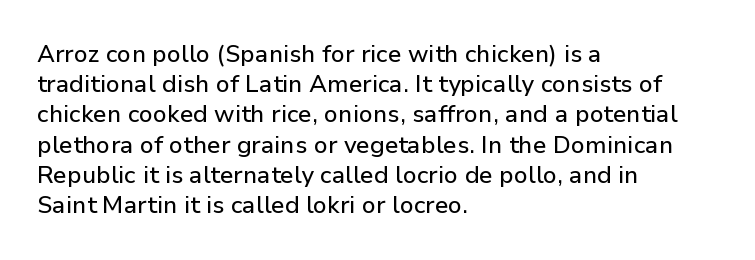
The image shows 24 px text type, upright; set left-aligned, normal line spacing (1.26x), normal letter spacing, not underlined.
